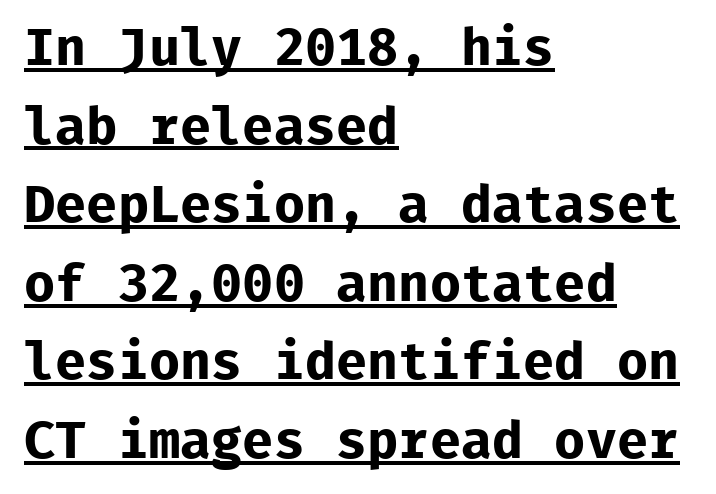
The image shows 52 px bold sans-serif type, upright, monospaced; set left-aligned, normal line spacing (1.51x), normal letter spacing, underlined; low stroke contrast and a medium x-height.
